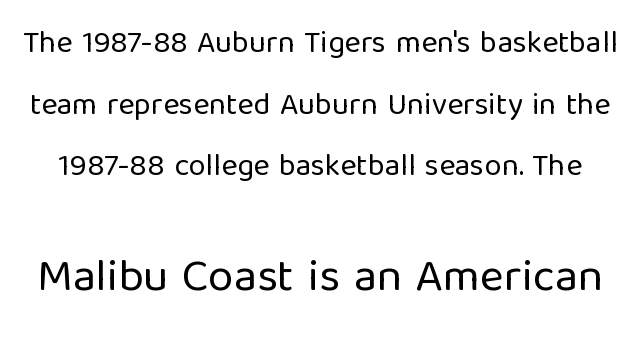
Here the designer chose a conventional face with non-uniform glyph widths. Decoration check: the copy has no underline. The emphasis by scale lands on block number two, below. The block of text is sparse from top to bottom, with ample space between rows.
